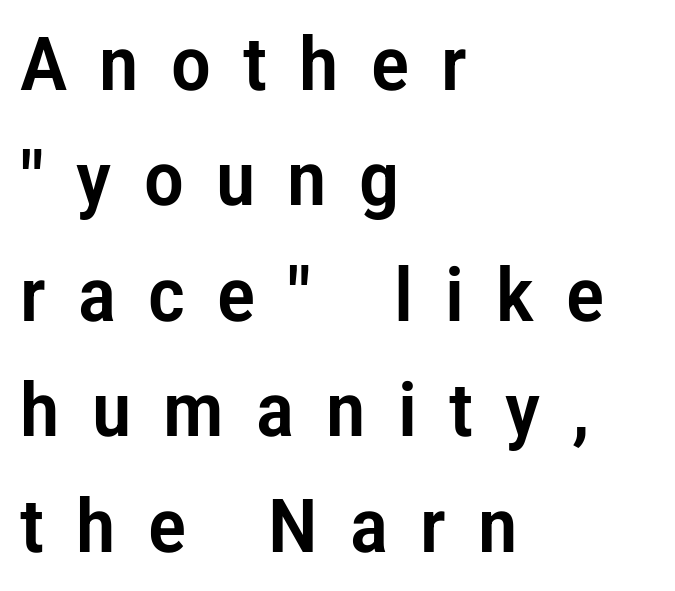
The image shows 75 px condensed sans-serif type, upright; set left-aligned, normal line spacing (1.54x), unusually wide letter spacing (+0.43 em), not underlined; low stroke contrast and a medium x-height.
